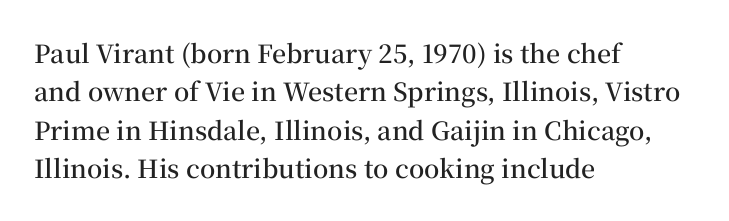
The image shows 25 px text type, upright; set left-aligned, normal line spacing (1.54x), normal letter spacing, not underlined.
